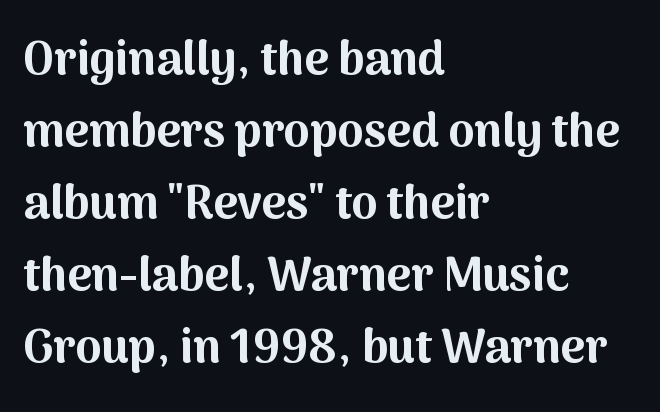
{"serif": "no", "italic": "no", "bold": "yes", "weight": "bold", "width": "normal", "stroke_contrast": "medium", "x_height": "medium", "monospaced": "no", "underline": "no", "align": "left", "line_spacing": "normal", "line_spacing_ratio": 1.53, "letter_spacing": "normal", "letter_spacing_em": 0.0, "glyph_px": 47}
